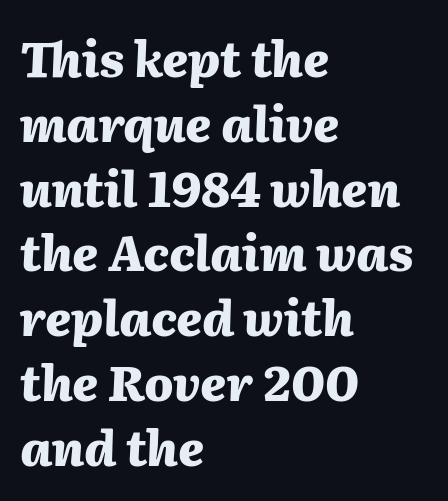
{"italic": "yes", "lean": "right", "slant_degrees": 2, "bold": "yes", "weight": "heavy", "width": "normal", "stroke_contrast": "medium", "x_height": "medium", "monospaced": "no", "underline": "no", "align": "left", "line_spacing": "normal", "line_spacing_ratio": 1.35, "letter_spacing": "normal", "letter_spacing_em": 0.0, "glyph_px": 48}
